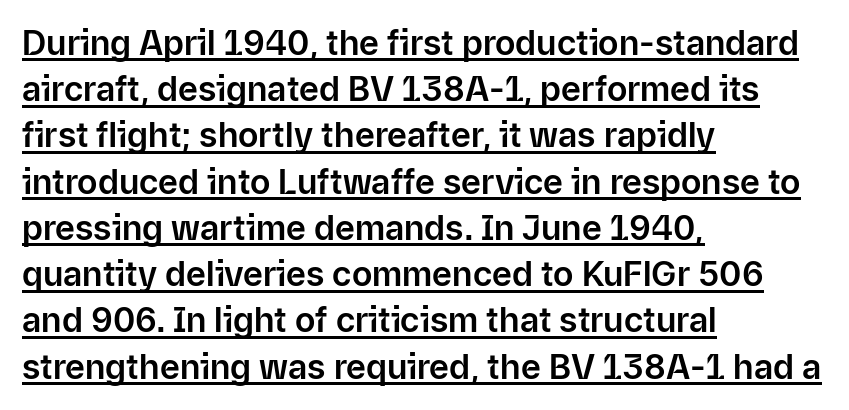
The image shows 34 px sans-serif type, upright; set left-aligned, normal line spacing (1.36x), normal letter spacing, underlined; low stroke contrast and a medium x-height.
